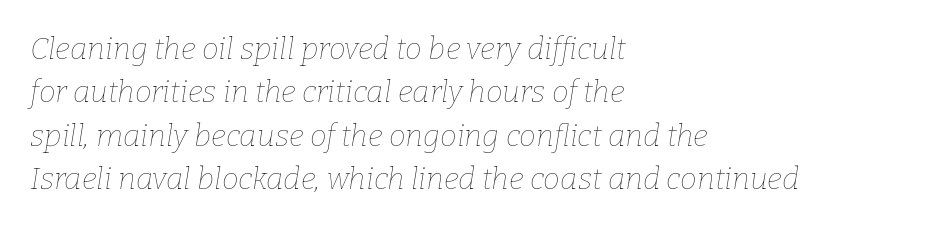
{"italic": "yes", "lean": "right", "slant_degrees": 9, "bold": "no", "weight": "thin", "width": "normal", "stroke_contrast": "low", "x_height": "medium", "monospaced": "no", "underline": "no", "align": "left", "line_spacing": "normal", "line_spacing_ratio": 1.45, "letter_spacing": "normal", "letter_spacing_em": 0.0, "glyph_px": 30}
